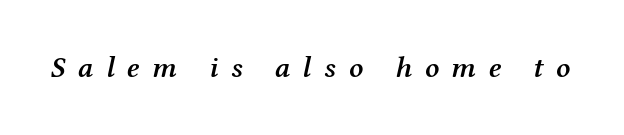
The image shows 30 px semibold serif type, italic (leaning right); set unusually wide letter spacing (+0.42 em), not underlined; medium stroke contrast and a medium x-height.
